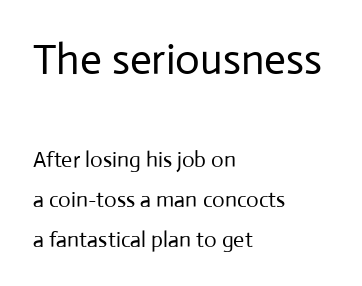
The image shows 43 px regular-weight sans-serif type, upright; set left-aligned, line spacing 1.82x, normal letter spacing, not underlined; the first (top) block is 1.95x larger; low stroke contrast and a medium x-height.
